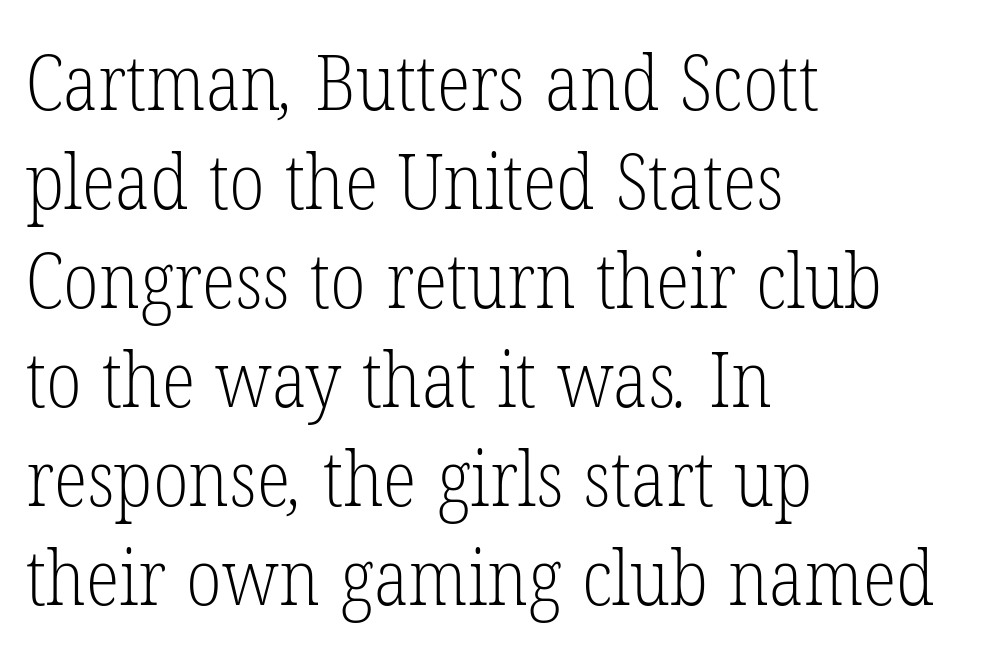
{"serif": "yes", "bold": "no", "weight": "light", "width": "condensed", "stroke_contrast": "low", "x_height": "medium", "monospaced": "no", "underline": "no", "align": "left", "line_spacing": "normal", "line_spacing_ratio": 1.27, "letter_spacing": "normal", "letter_spacing_em": 0.0, "glyph_px": 78}
